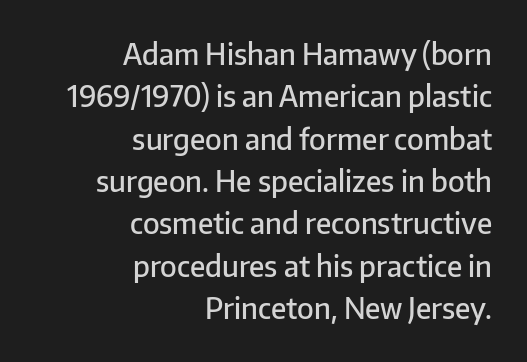
Q: Is the text bold? A: Semi-bold.
Q: Is the text italic (slanted)? A: No, it is upright.
Q: Is the typeface a serif or a sans-serif typeface? A: Sans-serif.
Q: Is the text underlined? A: No.
Q: How is the paragraph aligned? A: Right-aligned.
Q: Is the spacing between letters normal or unusually wide? A: Normal.
Q: Is the spacing between lines tight, normal or loose? A: Normal.
Q: Width (condensed, normal, or wide)? A: Normal.
Q: Stroke contrast? A: Low.
Q: x-height? A: Medium.
Q: Monospaced? A: No.
